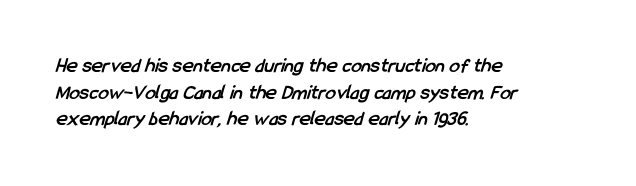
{"bold": "yes", "underline": "no", "align": "left", "line_spacing": "normal", "line_spacing_ratio": 1.27, "letter_spacing": "normal", "letter_spacing_em": 0.0, "glyph_px": 21}
